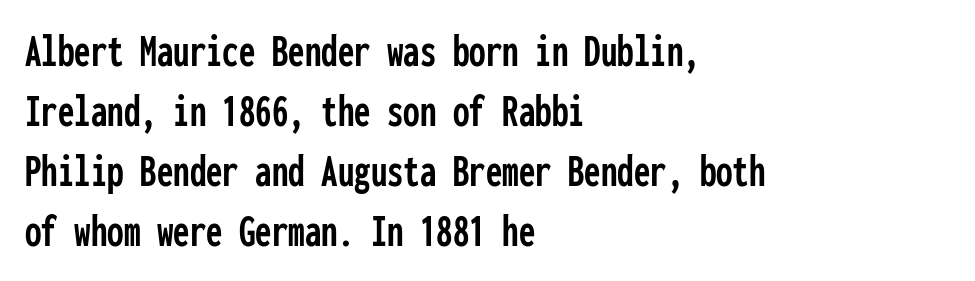
The image shows 47 px condensed sans-serif type, upright, monospaced; set left-aligned, normal line spacing (1.28x), normal letter spacing, not underlined; low stroke contrast and a medium x-height.
